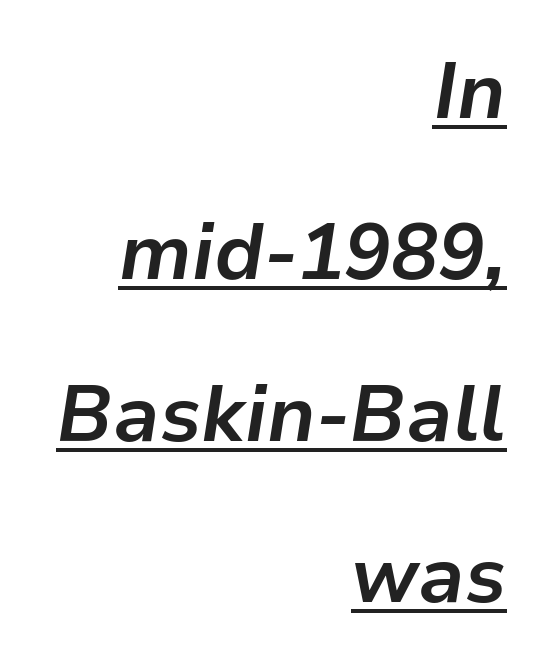
{"italic": "yes", "lean": "right", "slant_degrees": 9, "bold": "yes", "weight": "bold", "width": "normal", "stroke_contrast": "low", "x_height": "medium", "monospaced": "no", "underline": "yes", "align": "right", "line_spacing": "loose", "line_spacing_ratio": 2.07, "letter_spacing": "normal", "letter_spacing_em": 0.0, "glyph_px": 78}
